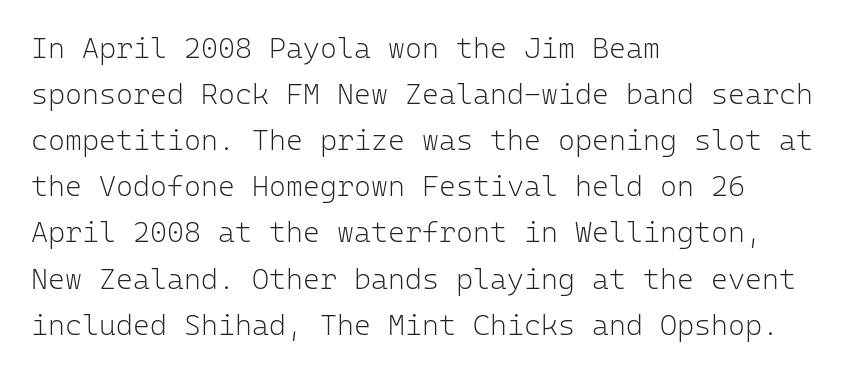
The image shows 29 px light sans-serif type, upright, monospaced; set left-aligned, normal line spacing (1.59x), normal letter spacing, not underlined; low stroke contrast and a medium x-height.
